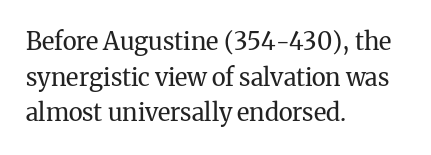
The image shows 24 px text type, upright; set left-aligned, normal line spacing (1.48x), normal letter spacing, not underlined.
